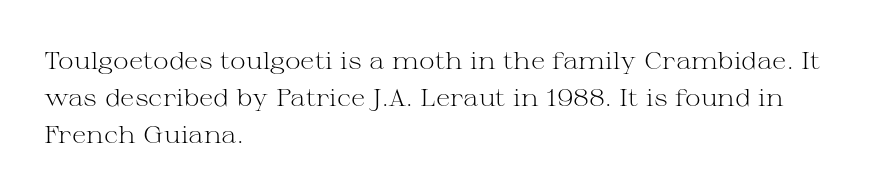
The image shows 24 px text type, upright; set left-aligned, normal line spacing (1.54x), normal letter spacing, not underlined.
